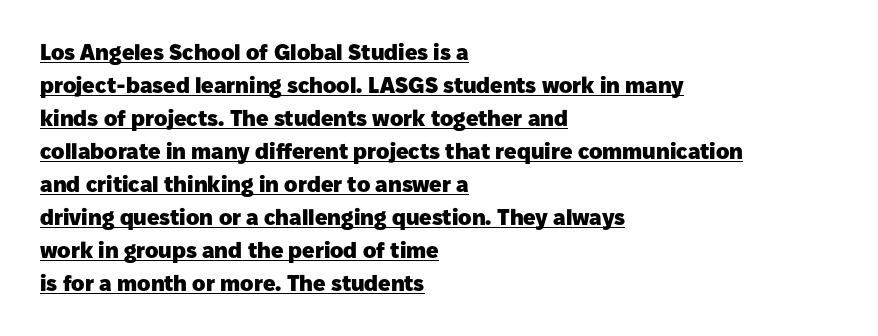
The image shows 22 px bold type, upright; set left-aligned, normal line spacing (1.5x), normal letter spacing, underlined.
